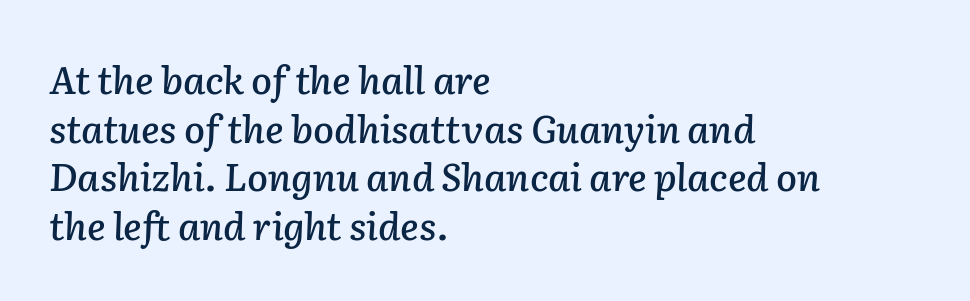
Q: Is the text italic (slanted)? A: Yes, it leans right by about 2 degrees.
Q: Is the text underlined? A: No.
Q: How is the paragraph aligned? A: Left-aligned.
Q: Is the spacing between letters normal or unusually wide? A: Normal.
Q: Is the spacing between lines tight, normal or loose? A: Normal.
Q: Width (condensed, normal, or wide)? A: Normal.
Q: Stroke contrast? A: Low.
Q: x-height? A: Medium.
Q: Monospaced? A: No.
